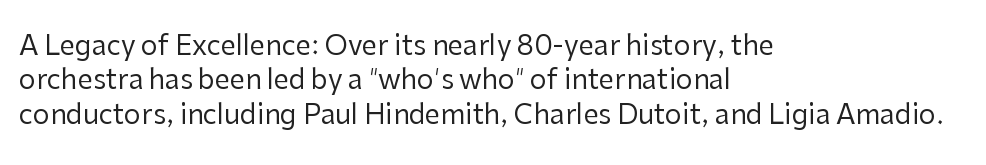
{"italic": "no", "bold": "no", "underline": "no", "align": "left", "line_spacing": "normal", "line_spacing_ratio": 1.27, "letter_spacing": "normal", "letter_spacing_em": 0.0, "glyph_px": 27}
